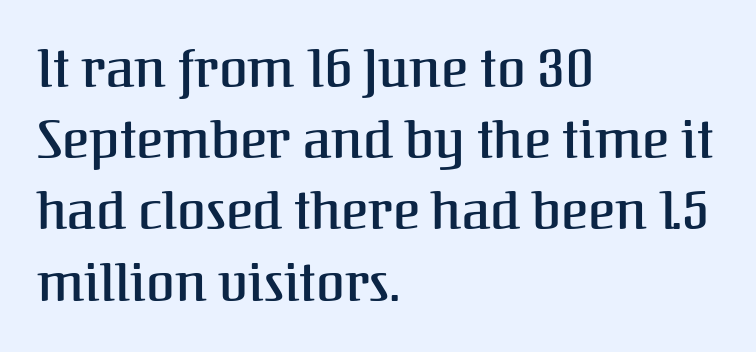
The lettering holds an erect, upright posture throughout. Vertically, the passage feels balanced, rows spaced as you'd expect. The glyphs in this specimen are seriffed. Nobody drew a line under any word here. Left-aligned paragraph, ragged on the right. Tracking value appears to be zero — textbook default spacing.
